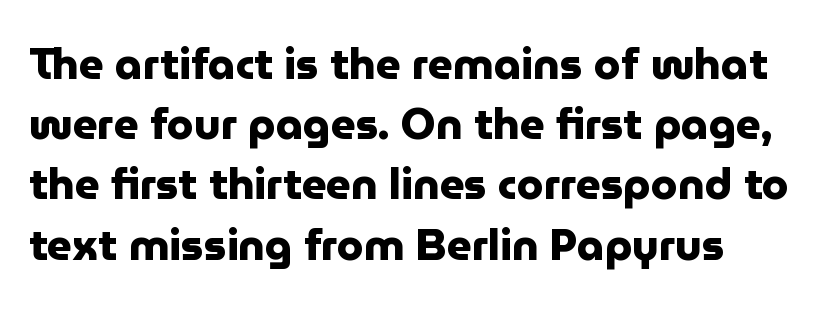
{"serif": "no", "italic": "no", "bold": "yes", "weight": "heavy", "width": "normal", "stroke_contrast": "low", "x_height": "medium", "monospaced": "no", "underline": "no", "line_spacing": "normal", "line_spacing_ratio": 1.4, "letter_spacing": "normal", "letter_spacing_em": 0.0, "glyph_px": 43}
